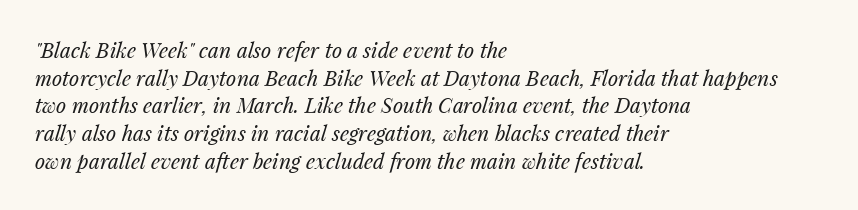
The image shows 21 px text type, italic (leaning right); set left-aligned, normal line spacing (1.32x), normal letter spacing, not underlined.
